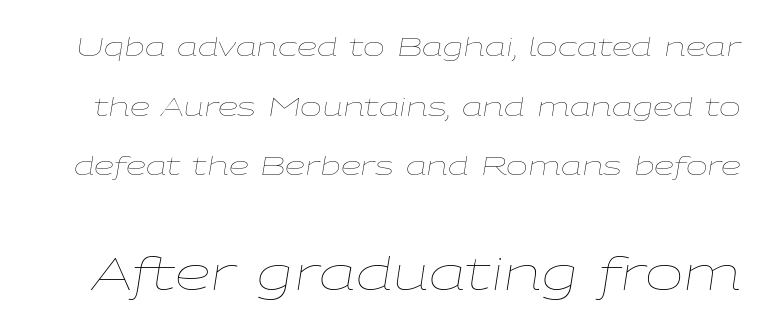
Q: Is the text bold? A: No.
Q: Is the text italic (slanted)? A: Yes, it leans right by about 9 degrees.
Q: Is the text underlined? A: No.
Q: Is the spacing between letters normal or unusually wide? A: Normal.
Q: Is the spacing between lines tight, normal or loose? A: Loose.
Q: Which block of text is set in a larger size, the first (top) or the second (bottom)? A: The second (bottom) one.
Q: Width (condensed, normal, or wide)? A: Wide.
Q: Stroke contrast? A: Low.
Q: x-height? A: Medium.
Q: Monospaced? A: No.
